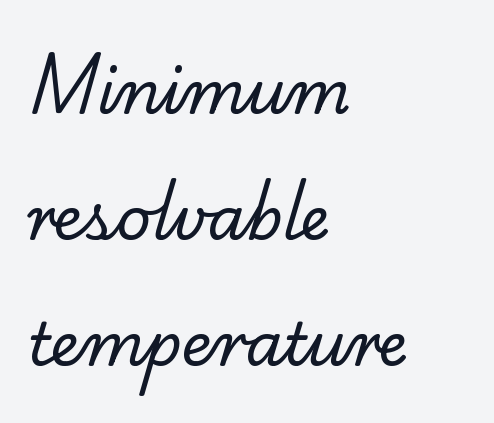
Q: Is the text bold? A: No.
Q: Is the text underlined? A: No.
Q: How is the paragraph aligned? A: Left-aligned.
Q: Is the spacing between letters normal or unusually wide? A: Normal.
Q: Is the spacing between lines tight, normal or loose? A: Loose.
Q: Width (condensed, normal, or wide)? A: Normal.
Q: Stroke contrast? A: Low.
Q: x-height? A: Small.
Q: Monospaced? A: No.
